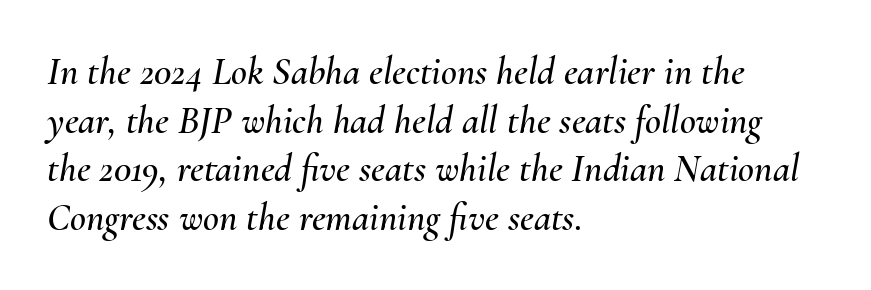
Q: Is the text italic (slanted)? A: Yes, it leans right by about 10 degrees.
Q: Is the text underlined? A: No.
Q: How is the paragraph aligned? A: Left-aligned.
Q: Is the spacing between letters normal or unusually wide? A: Normal.
Q: Is the spacing between lines tight, normal or loose? A: Normal.
Q: Width (condensed, normal, or wide)? A: Normal.
Q: Stroke contrast? A: Medium.
Q: x-height? A: Small.
Q: Monospaced? A: No.
